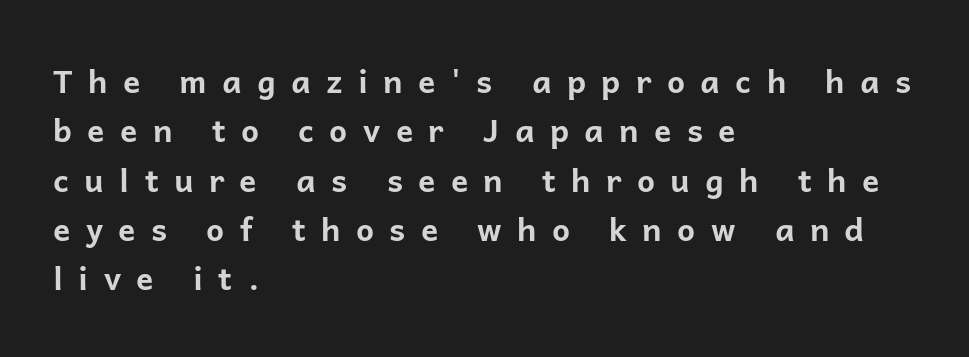
Q: Is the text bold? A: Yes.
Q: Is the text italic (slanted)? A: No, it is upright.
Q: Is the typeface a serif or a sans-serif typeface? A: Sans-serif.
Q: Is the text underlined? A: No.
Q: How is the paragraph aligned? A: Left-aligned.
Q: Is the spacing between letters normal or unusually wide? A: Unusually wide.
Q: Is the spacing between lines tight, normal or loose? A: Normal.
Q: Width (condensed, normal, or wide)? A: Normal.
Q: Stroke contrast? A: Low.
Q: x-height? A: Medium.
Q: Monospaced? A: No.
